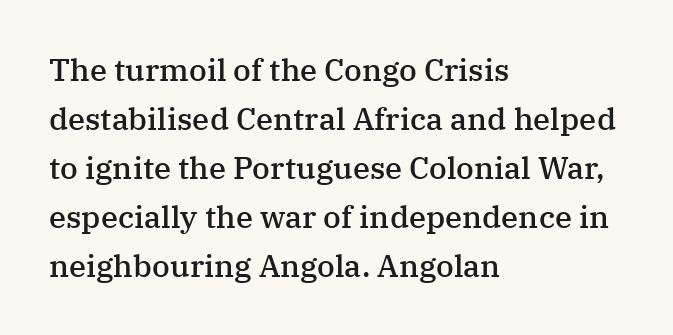
The image shows 31 px semibold serif type, upright; set left-aligned, normal line spacing (1.58x), normal letter spacing, not underlined; medium stroke contrast and a medium x-height.
